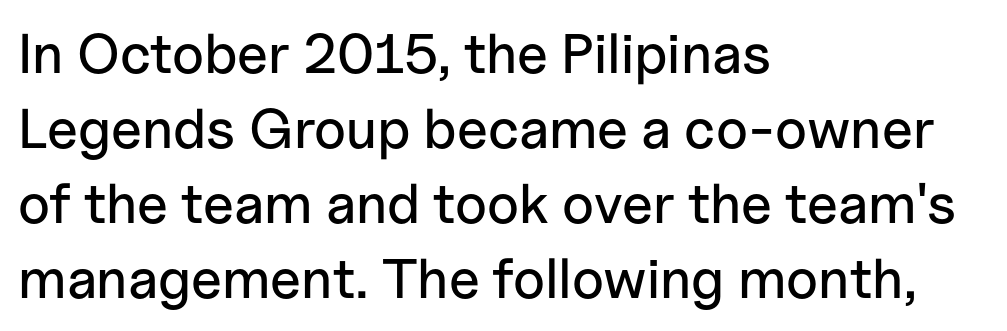
The image shows 56 px sans-serif type, upright; set left-aligned, normal line spacing (1.34x), normal letter spacing, not underlined; low stroke contrast and a medium x-height.
